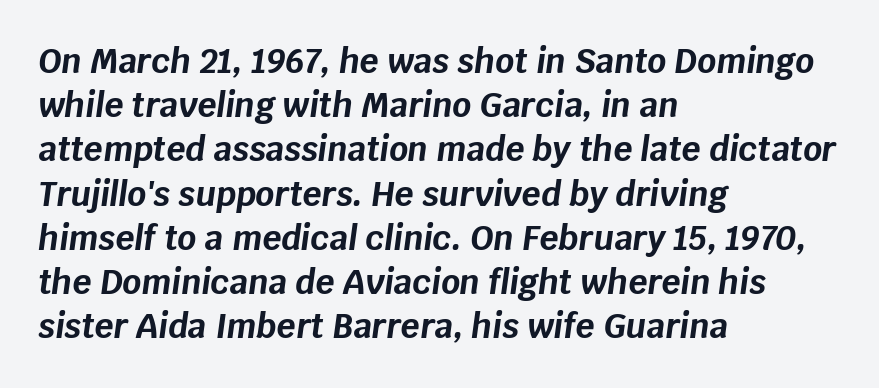
Q: Is the text bold? A: Yes.
Q: Is the text italic (slanted)? A: Yes, it leans right by about 8 degrees.
Q: Is the text underlined? A: No.
Q: How is the paragraph aligned? A: Left-aligned.
Q: Is the spacing between letters normal or unusually wide? A: Normal.
Q: Is the spacing between lines tight, normal or loose? A: Normal.
Q: Width (condensed, normal, or wide)? A: Normal.
Q: Stroke contrast? A: Low.
Q: x-height? A: Large.
Q: Monospaced? A: No.
